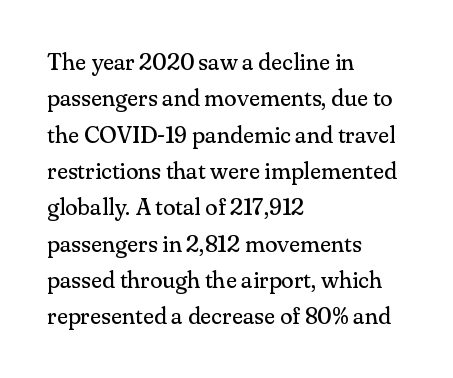
Compared with typical paragraphs, the rows here are spaced about the same. The letterforms sit at book weight or below. Ascenders rise straight up at ninety degrees. The lines are quadded left. Check the space under the baseline: it is left empty. Tracking value appears to be zero — textbook default spacing.
